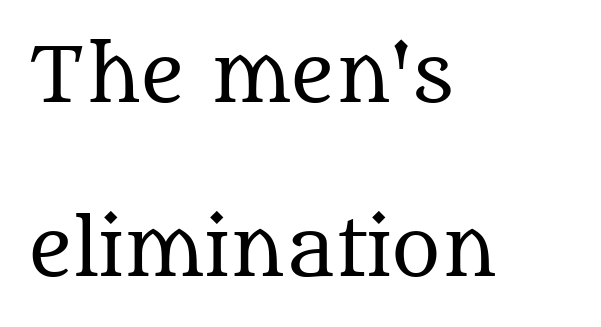
Q: Is the text bold? A: No.
Q: Is the text italic (slanted)? A: No, it is upright.
Q: Is the typeface a serif or a sans-serif typeface? A: Serif.
Q: Is the text underlined? A: No.
Q: How is the paragraph aligned? A: Left-aligned.
Q: Is the spacing between letters normal or unusually wide? A: Normal.
Q: Is the spacing between lines tight, normal or loose? A: Loose.
Q: Width (condensed, normal, or wide)? A: Normal.
Q: Stroke contrast? A: Medium.
Q: x-height? A: Large.
Q: Monospaced? A: No.
